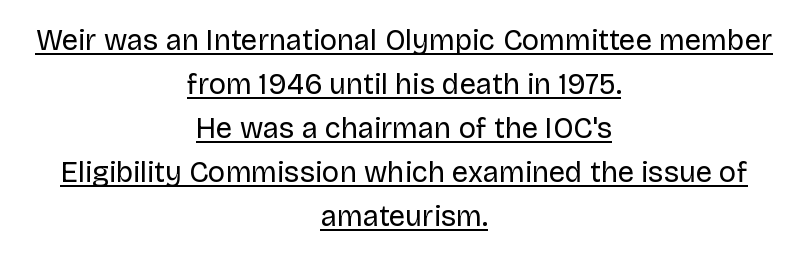
Q: Is the text bold? A: No.
Q: Is the text italic (slanted)? A: No, it is upright.
Q: Is the typeface a serif or a sans-serif typeface? A: Sans-serif.
Q: Is the text underlined? A: Yes.
Q: How is the paragraph aligned? A: Centered.
Q: Is the spacing between letters normal or unusually wide? A: Normal.
Q: Is the spacing between lines tight, normal or loose? A: Normal.
Q: Width (condensed, normal, or wide)? A: Normal.
Q: Stroke contrast? A: Low.
Q: x-height? A: Large.
Q: Monospaced? A: No.
